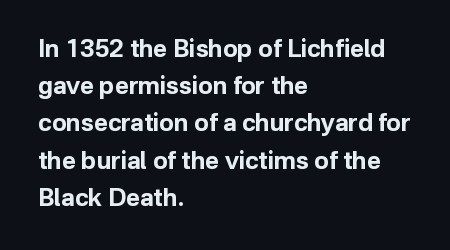
The passage shown has conventional tracking throughout. Underline: absent. The lines in this sample share a left origin and differ only in where they stop. These lines carry a lot of weight — the face is fully bold. Leading: standard. Characters remain perfectly vertical along every line.
